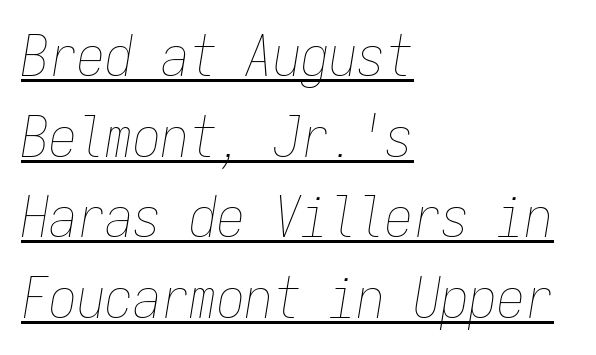
Q: Is the text bold? A: No.
Q: Is the text italic (slanted)? A: Yes, it leans right by about 9 degrees.
Q: Is the text underlined? A: Yes.
Q: How is the paragraph aligned? A: Left-aligned.
Q: Is the spacing between letters normal or unusually wide? A: Normal.
Q: Is the spacing between lines tight, normal or loose? A: Normal.
Q: Width (condensed, normal, or wide)? A: Condensed.
Q: Stroke contrast? A: Low.
Q: x-height? A: Medium.
Q: Monospaced? A: Yes.
